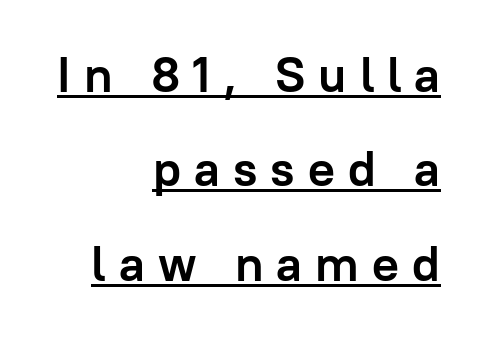
Each line of the rendering has a horizontal stroke beneath the glyphs. The face used here is rendered with a markedly widened letterfit. Typesetter's note: full bold, strokes at maximum text heaviness. You can tell it's not italic because the verticals are truly vertical.
